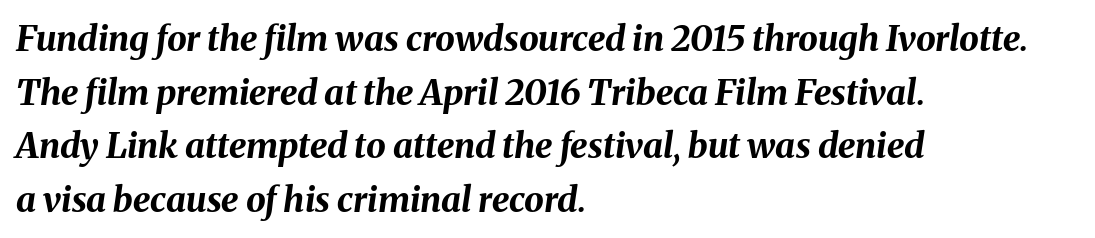
These lines are rendered in a variable-pitch font. No word sits above an underline. Each line starts at the same left margin while the right side varies. These words are printed bold, with thick strokes throughout. The face used here is rendered with its standard letterfit. Successive baselines arrive at the customary interval.
